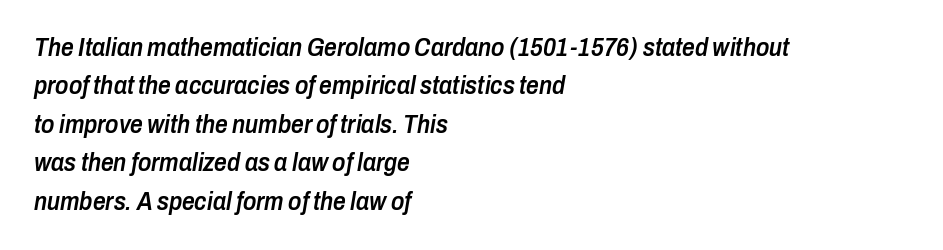
{"italic": "yes", "lean": "right", "slant_degrees": 10, "bold": "semi", "underline": "no", "align": "left", "line_spacing": "normal", "line_spacing_ratio": 1.54, "letter_spacing": "normal", "letter_spacing_em": 0.0, "glyph_px": 25}
